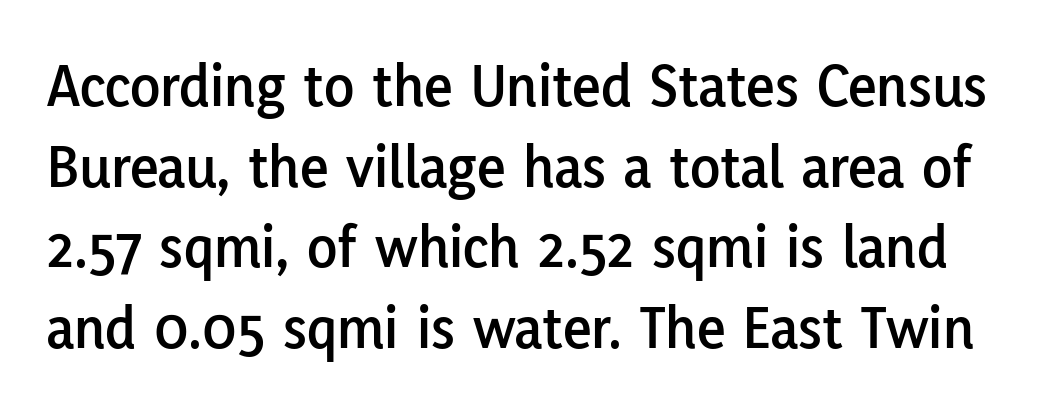
Q: Is the text italic (slanted)? A: No, it is upright.
Q: Is the typeface a serif or a sans-serif typeface? A: Sans-serif.
Q: Is the text underlined? A: No.
Q: Is the spacing between letters normal or unusually wide? A: Normal.
Q: Is the spacing between lines tight, normal or loose? A: Normal.
Q: Width (condensed, normal, or wide)? A: Normal.
Q: Stroke contrast? A: Low.
Q: x-height? A: Medium.
Q: Monospaced? A: No.
